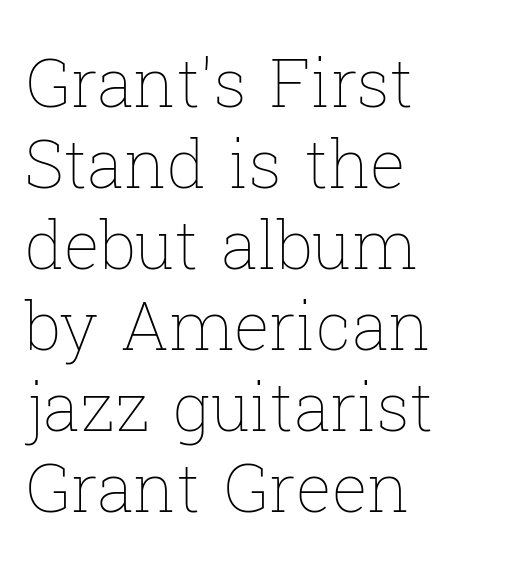
Q: Is the text bold? A: No.
Q: Is the text italic (slanted)? A: No, it is upright.
Q: Is the text underlined? A: No.
Q: How is the paragraph aligned? A: Left-aligned.
Q: Is the spacing between letters normal or unusually wide? A: Normal.
Q: Width (condensed, normal, or wide)? A: Normal.
Q: Stroke contrast? A: Low.
Q: x-height? A: Medium.
Q: Monospaced? A: No.
